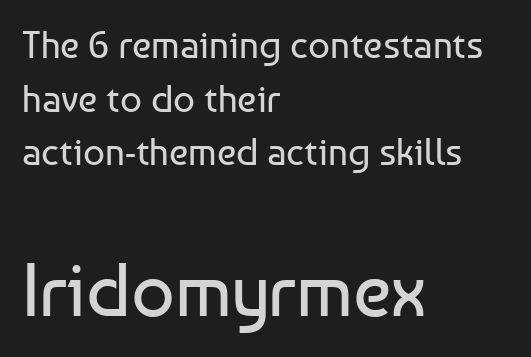
The typesetter chose a ragged-right arrangement here. The face used here is rendered with its standard letterfit. The characters display no serif detailing; their extremities are plain. This sample uses an upright cut, with every glyph sitting square on the baseline. Here the designer chose a conventional face with non-uniform glyph widths.
